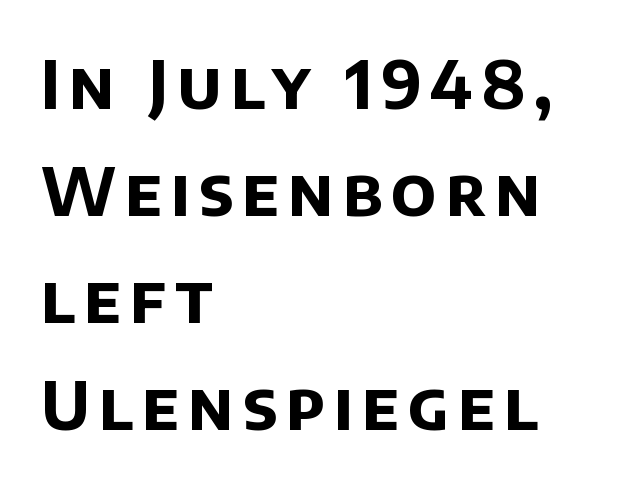
Layout note: lines flush left. Set as a true bold cut, around the 700 mark. Underlining? Definitely not there. The face used here is proportionally spaced, like ordinary book or web type. Successive baselines arrive at the customary interval. In terms of letterform style, serifs are entirely absent.
